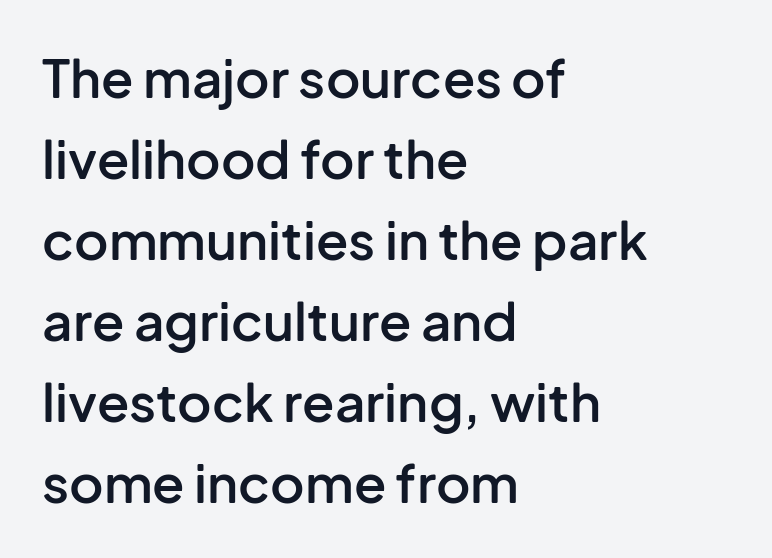
Q: Is the text bold? A: Semi-bold.
Q: Is the text italic (slanted)? A: No, it is upright.
Q: Is the typeface a serif or a sans-serif typeface? A: Sans-serif.
Q: Is the text underlined? A: No.
Q: How is the paragraph aligned? A: Left-aligned.
Q: Is the spacing between letters normal or unusually wide? A: Normal.
Q: Is the spacing between lines tight, normal or loose? A: Normal.
Q: Width (condensed, normal, or wide)? A: Normal.
Q: Stroke contrast? A: Low.
Q: x-height? A: Medium.
Q: Monospaced? A: No.
